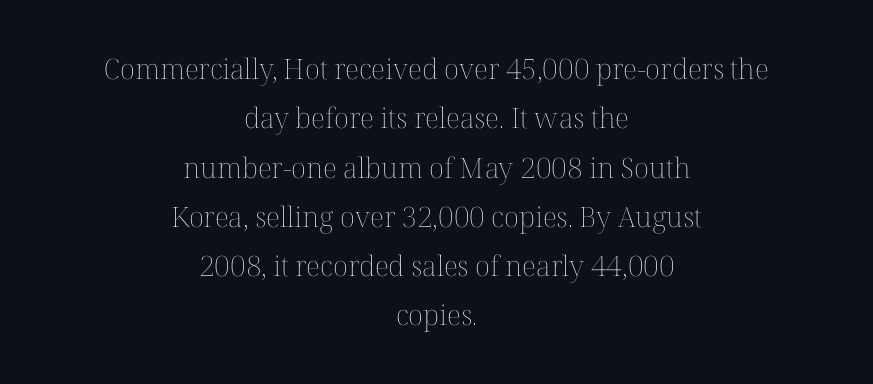
{"italic": "no", "bold": "no", "weight": "thin", "width": "normal", "stroke_contrast": "medium", "x_height": "medium", "monospaced": "no", "underline": "no", "align": "center", "line_spacing_ratio": 1.76, "letter_spacing": "normal", "letter_spacing_em": 0.0, "glyph_px": 28}
